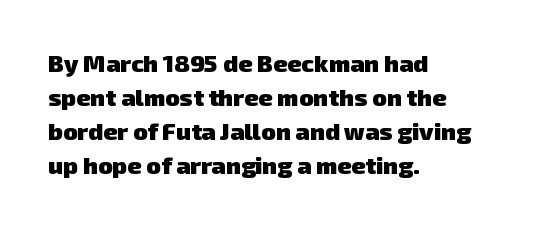
Look at the tracking — it's just the regular setting, nothing added. Weight: bold. Where is the straight margin? On the left. Successive baselines arrive at the customary interval.
